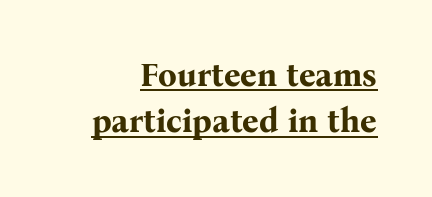
The image shows 33 px bold serif type, upright; set normal line spacing (1.4x), normal letter spacing, underlined; medium stroke contrast and a medium x-height.
